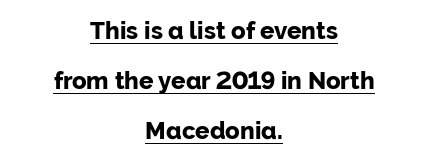
The lettering holds an erect, upright posture throughout. Emphasis is given by a line drawn under the lettering. In CSS terms this would be text-align: center. Inter-character spacing is left at the font's built-in metrics.
